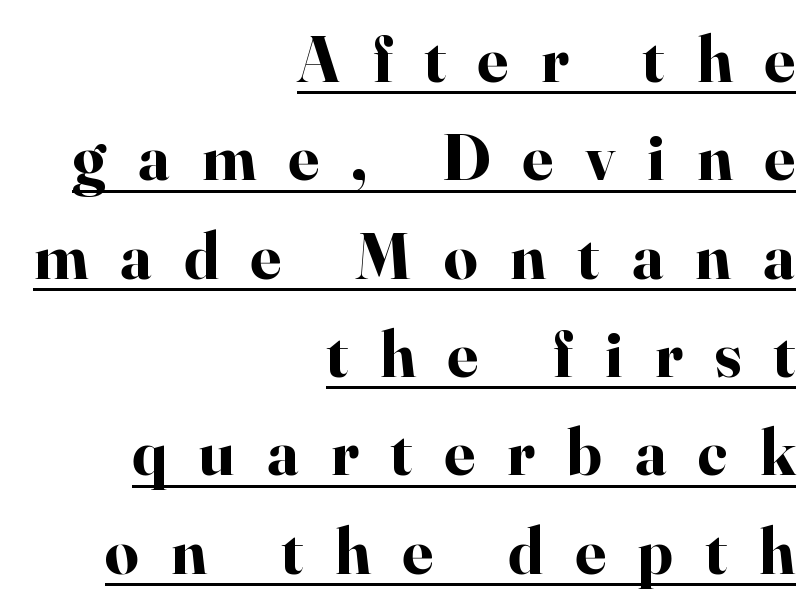
The image shows 66 px bold serif type, upright; set right-aligned, normal line spacing (1.49x), unusually wide letter spacing (+0.49 em), underlined; high stroke contrast and a small x-height.
